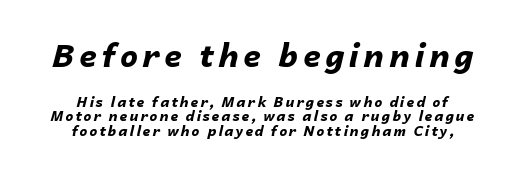
{"italic": "yes", "lean": "right", "slant_degrees": 14, "bold": "yes", "weight": "bold", "width": "normal", "stroke_contrast": "low", "x_height": "medium", "monospaced": "no", "underline": "no", "align": "center", "line_spacing": "tight", "line_spacing_ratio": 1.04, "larger_block": "first", "size_ratio": 2.29, "glyph_px": 32}
